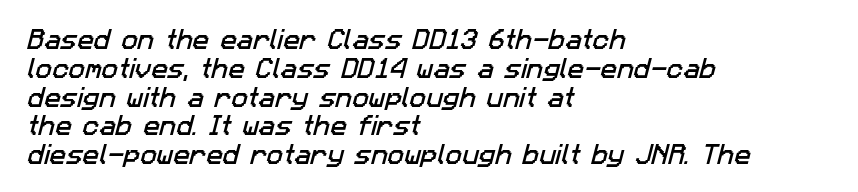
Q: Is the text underlined? A: No.
Q: How is the paragraph aligned? A: Left-aligned.
Q: Is the spacing between letters normal or unusually wide? A: Normal.
Q: Is the spacing between lines tight, normal or loose? A: Normal.
